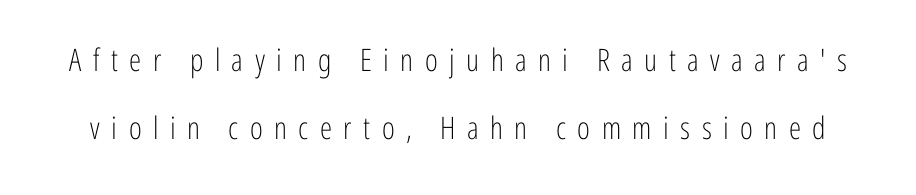
{"serif": "no", "italic": "no", "bold": "no", "weight": "light", "width": "condensed", "stroke_contrast": "low", "x_height": "medium", "monospaced": "no", "underline": "no", "line_spacing": "loose", "line_spacing_ratio": 2.19, "letter_spacing": "wide", "letter_spacing_em": 0.37, "glyph_px": 31}
